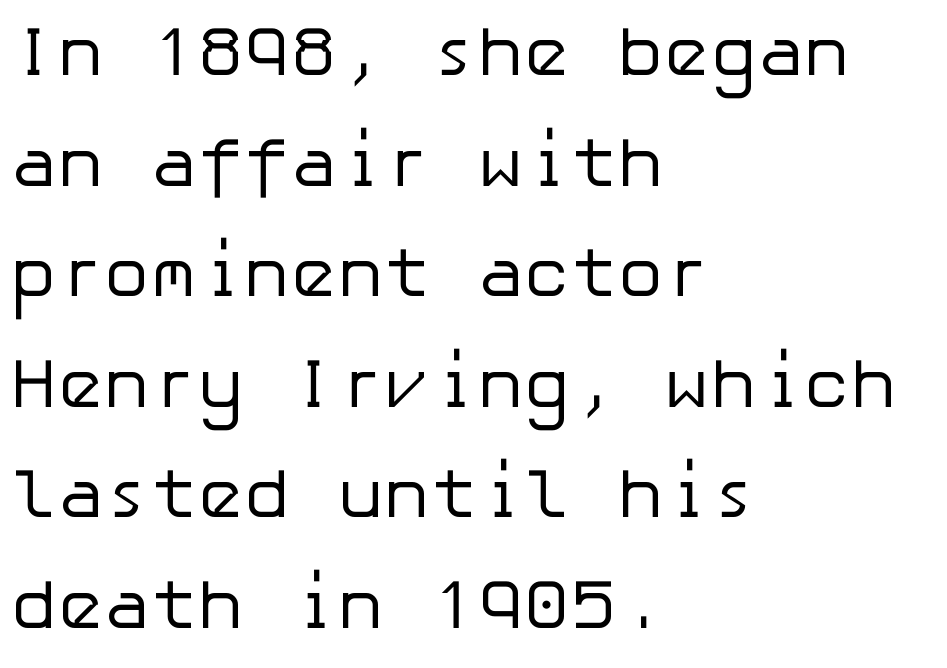
{"serif": "no", "italic": "no", "bold": "no", "weight": "regular", "width": "normal", "stroke_contrast": "low", "x_height": "medium", "underline": "no", "align": "left", "line_spacing": "normal", "line_spacing_ratio": 1.58, "letter_spacing": "normal", "letter_spacing_em": 0.0, "glyph_px": 70}
